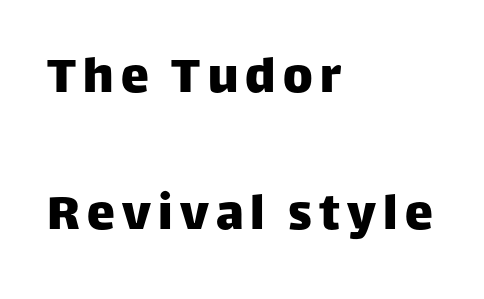
{"serif": "no", "italic": "no", "width": "normal", "stroke_contrast": "low", "x_height": "large", "monospaced": "no", "underline": "no", "align": "left", "line_spacing": "loose", "line_spacing_ratio": 2.44, "glyph_px": 56}
